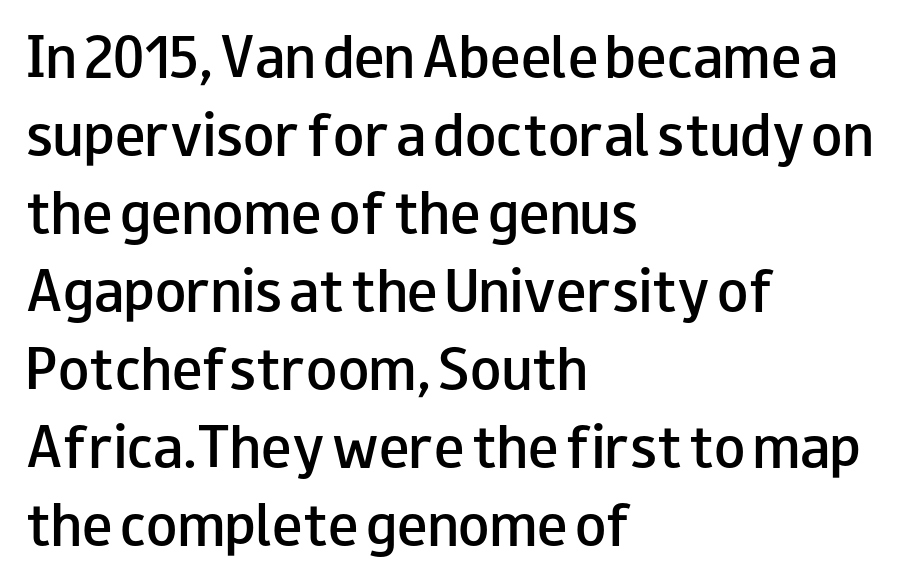
Successive baselines arrive at the customary interval. The passage shown is typed in a proportional face where columns would drift. You can tell from the bare stems that sans-serif type was used. Posture: upright roman. Typesetter's note: demi weight, one step under bold. Decoration check: the copy has no underline.
